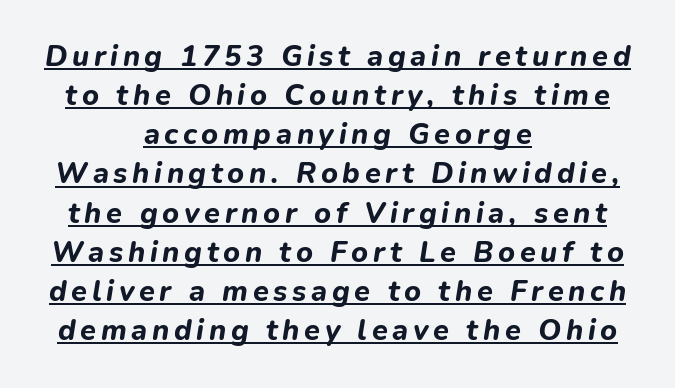
The image shows 29 px bold type, italic (leaning right); set centered, normal line spacing (1.35x), underlined; low stroke contrast and a medium x-height.
